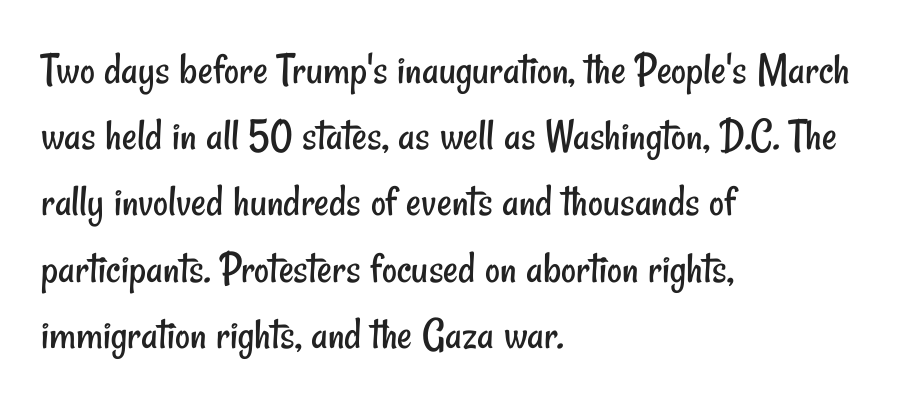
Does the copy run flush right? No — it runs flush left. The letters advance in unequal steps, a hallmark of proportional type. In terms of letterform style, serifs are entirely absent. Nobody touched the tracking dial on this one. Vertical stems look standard width or narrower in stroke. Underlining? Definitely not there.
